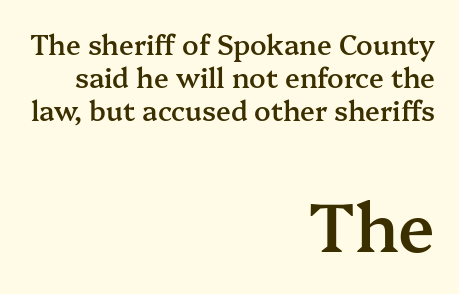
Clear beneath every line of the passage. The lines are quadded right. Standard letterfit; no display-style spreading of the glyphs. The characters display serif detailing at their extremities. If you drew a line through each stem, it would be perfectly vertical.
